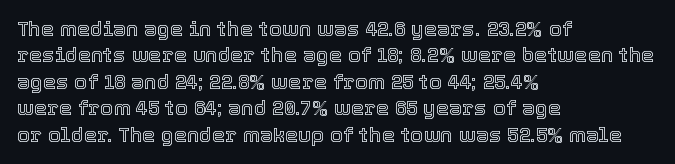
Is there much room between lines? A standard amount, neither cramped nor airy. The line texture is even and compact thanks to regular tracking. In terms of posture, this sample is upright. The paragraph has a hard left edge and a soft right edge. The strip under each line holds only bare page.
